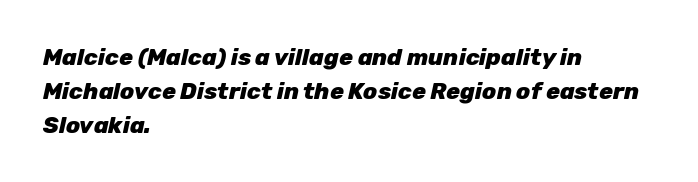
The image shows 23 px bold type, italic (leaning right); set left-aligned, normal line spacing (1.47x), normal letter spacing, not underlined.
